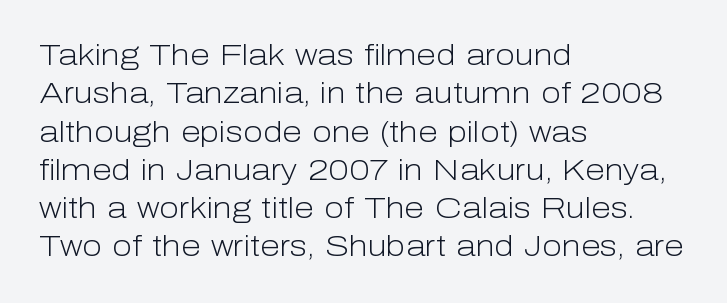
Q: Is the text bold? A: No.
Q: Is the text italic (slanted)? A: No, it is upright.
Q: Is the typeface a serif or a sans-serif typeface? A: Sans-serif.
Q: Is the text underlined? A: No.
Q: How is the paragraph aligned? A: Left-aligned.
Q: Is the spacing between letters normal or unusually wide? A: Normal.
Q: Is the spacing between lines tight, normal or loose? A: Normal.
Q: Width (condensed, normal, or wide)? A: Normal.
Q: Stroke contrast? A: Low.
Q: x-height? A: Medium.
Q: Monospaced? A: No.
